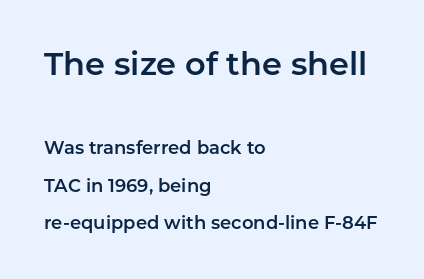
{"serif": "no", "italic": "no", "width": "normal", "stroke_contrast": "low", "x_height": "medium", "monospaced": "no", "underline": "no", "align": "left", "line_spacing": "loose", "line_spacing_ratio": 2.08, "letter_spacing": "normal", "letter_spacing_em": 0.0, "larger_block": "first", "size_ratio": 1.78, "glyph_px": 32}
